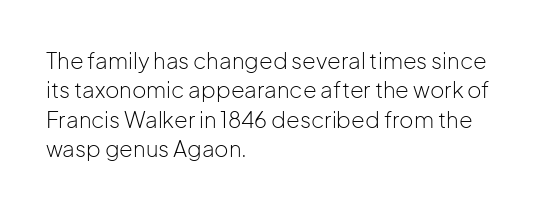
The image shows 22 px text type, upright; set left-aligned, normal line spacing (1.33x), normal letter spacing, not underlined.
